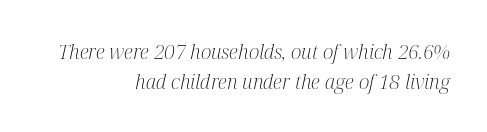
{"italic": "yes", "lean": "right", "slant_degrees": 12, "bold": "no", "underline": "no", "align": "right", "line_spacing": "normal", "line_spacing_ratio": 1.49, "letter_spacing": "normal", "letter_spacing_em": 0.0, "glyph_px": 20}
